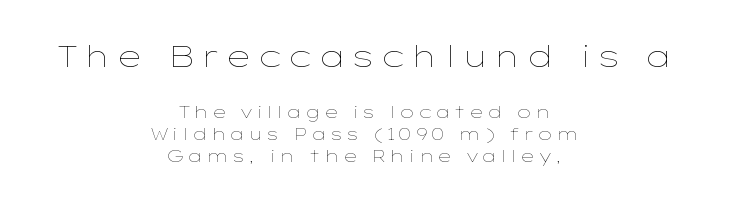
Q: Is the text bold? A: No.
Q: Is the text italic (slanted)? A: No, it is upright.
Q: Is the text underlined? A: No.
Q: How is the paragraph aligned? A: Centered.
Q: Is the spacing between lines tight, normal or loose? A: Normal.
Q: Which block of text is set in a larger size, the first (top) or the second (bottom)? A: The first (top) one.
Q: Width (condensed, normal, or wide)? A: Wide.
Q: Stroke contrast? A: Low.
Q: x-height? A: Medium.
Q: Monospaced? A: No.
